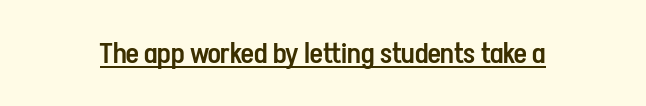
Q: Is the text bold? A: Semi-bold.
Q: Is the text italic (slanted)? A: No, it is upright.
Q: Is the typeface a serif or a sans-serif typeface? A: Sans-serif.
Q: Is the text underlined? A: Yes.
Q: Is the spacing between letters normal or unusually wide? A: Normal.
Q: Width (condensed, normal, or wide)? A: Condensed.
Q: Stroke contrast? A: Low.
Q: x-height? A: Medium.
Q: Monospaced? A: No.
